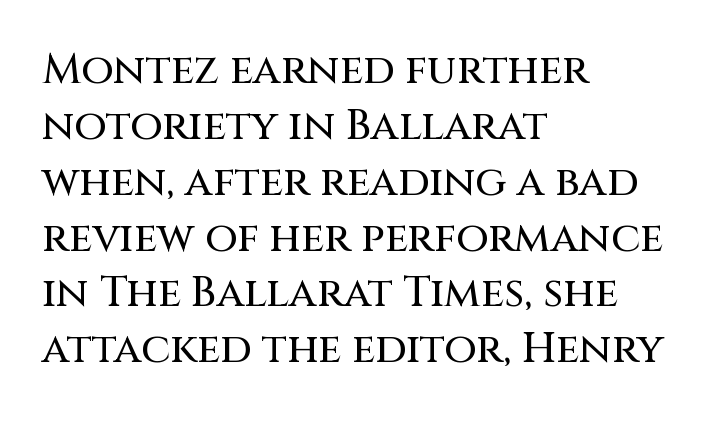
Q: Is the text italic (slanted)? A: No, it is upright.
Q: Is the typeface a serif or a sans-serif typeface? A: Sans-serif.
Q: Is the text underlined? A: No.
Q: How is the paragraph aligned? A: Left-aligned.
Q: Is the spacing between letters normal or unusually wide? A: Normal.
Q: Is the spacing between lines tight, normal or loose? A: Normal.
Q: Width (condensed, normal, or wide)? A: Normal.
Q: Stroke contrast? A: Medium.
Q: x-height? A: Large.
Q: Monospaced? A: No.
